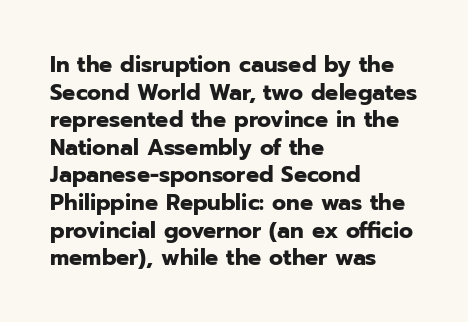
The image shows 23 px bold type, upright; set left-aligned, line spacing 1.2x, normal letter spacing, not underlined.
